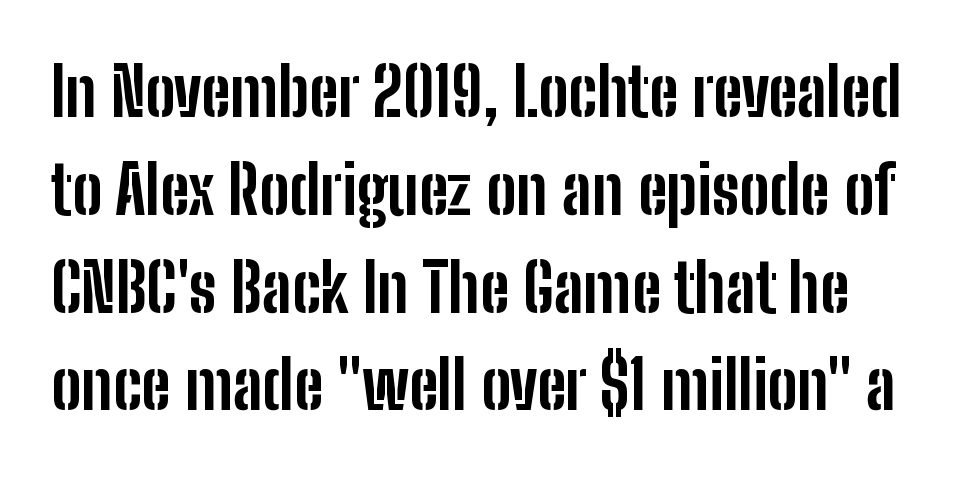
The image shows 67 px bold, condensed sans-serif type, upright; set normal line spacing (1.46x), normal letter spacing, not underlined; low stroke contrast and a medium x-height.
